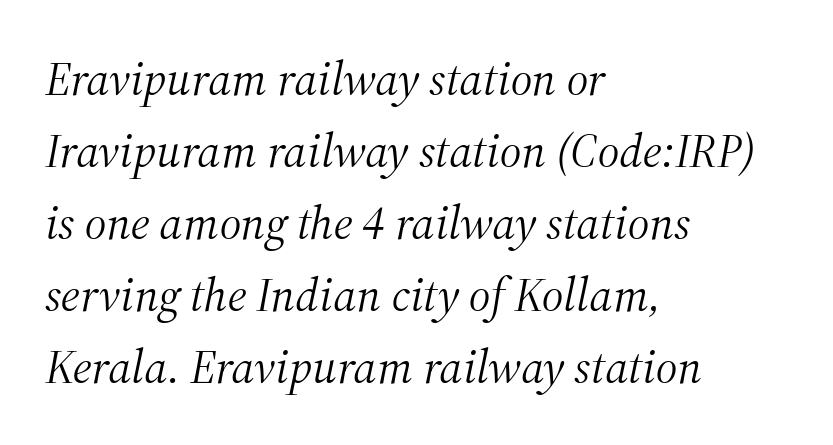
The glyphs are unaccompanied by any horizontal stroke below them. Varying glyph widths throughout — classic text-font behaviour. Notice how the stems are inclined rather than vertical — that's the hallmark of italics. The weight tops out at a normal text grade. Look at the tracking — it's just the regular setting, nothing added.
